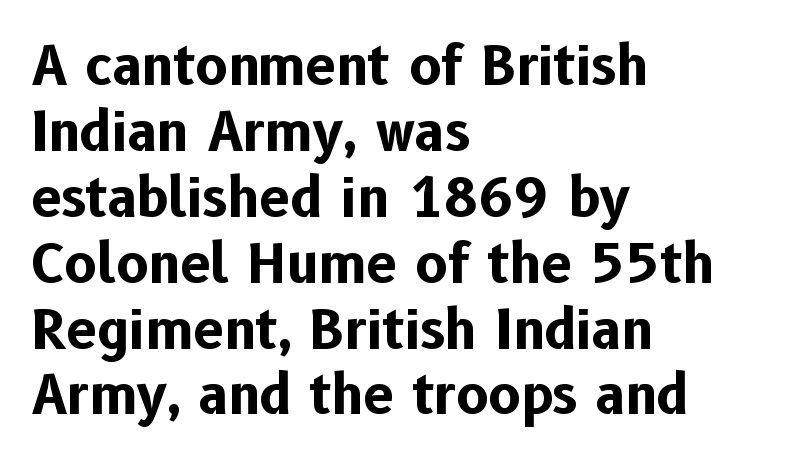
The image shows 54 px bold sans-serif type, upright; set left-aligned, line spacing 1.22x, normal letter spacing, not underlined; low stroke contrast and a medium x-height.
